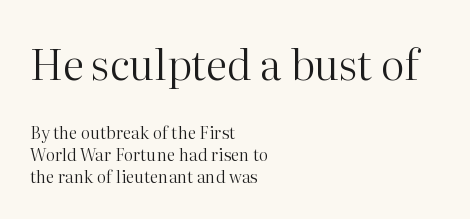
These lines are set flush left with a ragged right edge. The block sitting higher on the canvas is the one with enlarged characters. Only glyphs here, with clear space below each row. Horizontal bands of white between lines are of average thickness. This is roman type, the default non-slanted kind.
